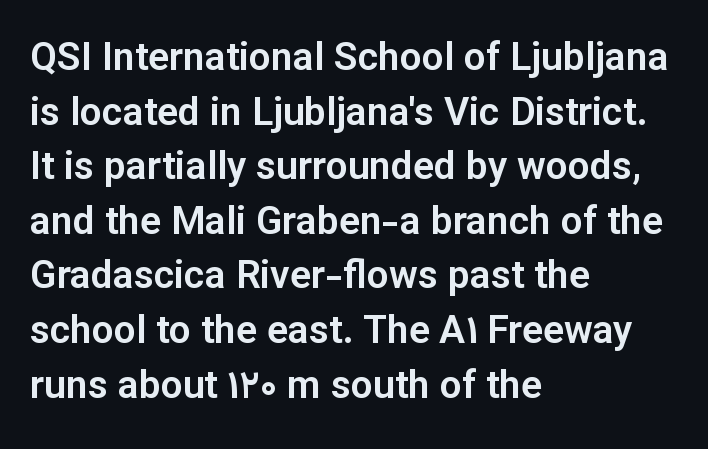
{"serif": "no", "italic": "no", "width": "normal", "stroke_contrast": "low", "x_height": "medium", "monospaced": "no", "underline": "no", "align": "left", "line_spacing": "normal", "line_spacing_ratio": 1.4, "letter_spacing": "normal", "letter_spacing_em": 0.0, "glyph_px": 39}
